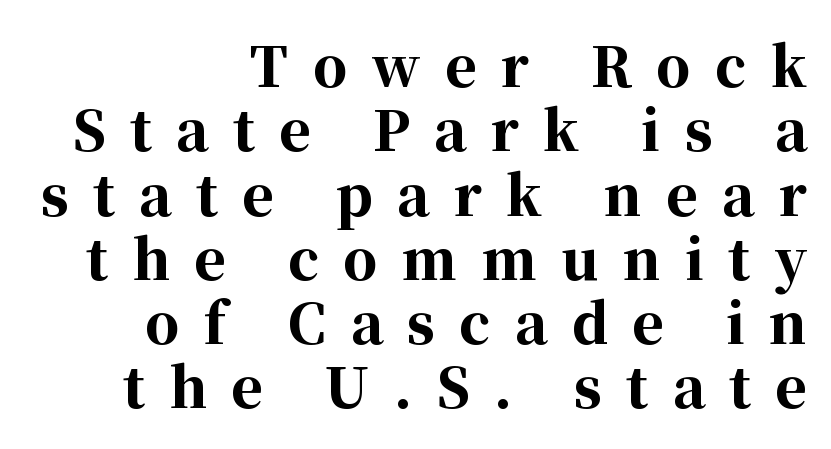
Q: Is the text bold? A: Yes.
Q: Is the text italic (slanted)? A: No, it is upright.
Q: Is the typeface a serif or a sans-serif typeface? A: Serif.
Q: Is the text underlined? A: No.
Q: How is the paragraph aligned? A: Right-aligned.
Q: Is the spacing between letters normal or unusually wide? A: Unusually wide.
Q: Width (condensed, normal, or wide)? A: Normal.
Q: Stroke contrast? A: High.
Q: x-height? A: Medium.
Q: Monospaced? A: No.
